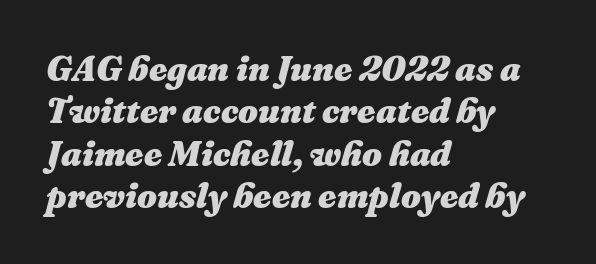
The passage is arranged the way most books set body copy — flush left. Nobody drew a line under any word here. Designer's note — italics engaged. The glyphs have the mass of a bold cut.
